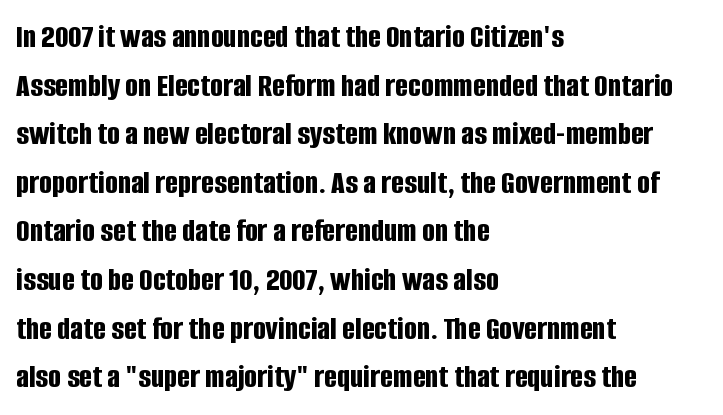
{"serif": "no", "italic": "no", "bold": "yes", "weight": "bold", "width": "condensed", "stroke_contrast": "low", "x_height": "large", "monospaced": "no", "underline": "no", "align": "left", "line_spacing": "normal", "line_spacing_ratio": 1.43, "letter_spacing": "normal", "letter_spacing_em": 0.0, "glyph_px": 34}
